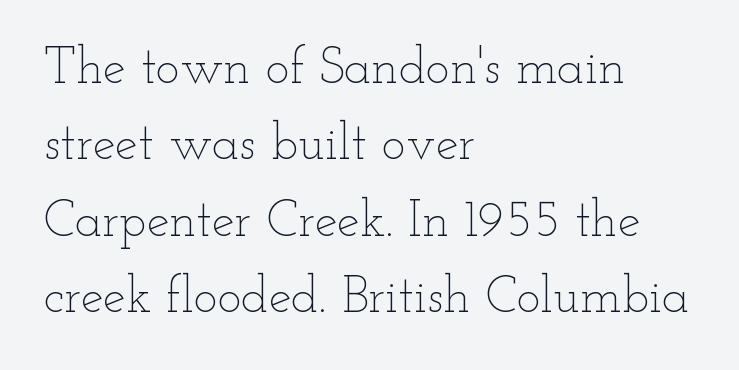
The image shows 51 px thin, wide type, upright; set left-aligned, normal line spacing (1.5x), normal letter spacing, not underlined; low stroke contrast and a small x-height.
